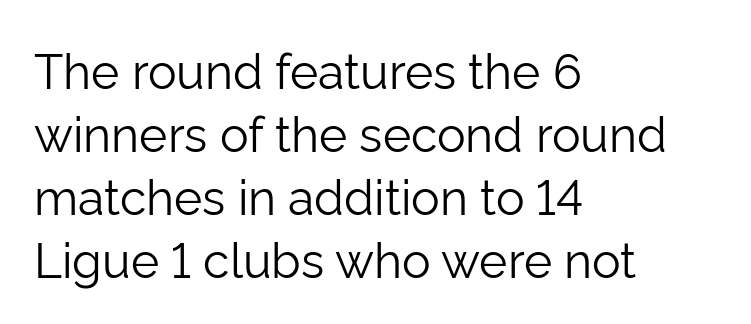
Does the copy run flush right? No — it runs flush left. Character widths vary here, with narrow letters taking less room than wide ones. A light-to-regular cut is what we see here. Honestly, the row spacing looks completely unremarkable. Is the letter spacing exaggerated? No — it looks like the ordinary default.
